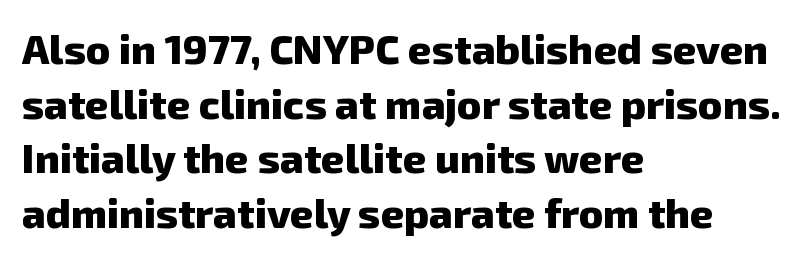
Q: Is the text bold? A: Yes.
Q: Is the typeface a serif or a sans-serif typeface? A: Sans-serif.
Q: Is the text underlined? A: No.
Q: How is the paragraph aligned? A: Left-aligned.
Q: Is the spacing between letters normal or unusually wide? A: Normal.
Q: Is the spacing between lines tight, normal or loose? A: Normal.
Q: Width (condensed, normal, or wide)? A: Normal.
Q: Stroke contrast? A: Low.
Q: x-height? A: Medium.
Q: Monospaced? A: No.
